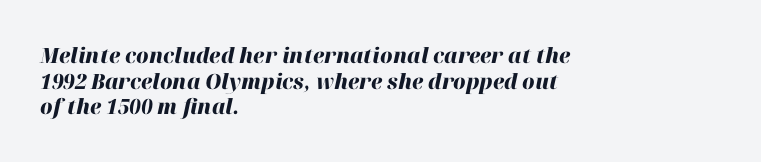
{"italic": "yes", "lean": "right", "slant_degrees": 12, "bold": "yes", "underline": "no", "align": "left", "line_spacing_ratio": 1.22, "letter_spacing": "normal", "letter_spacing_em": 0.0, "glyph_px": 21}
